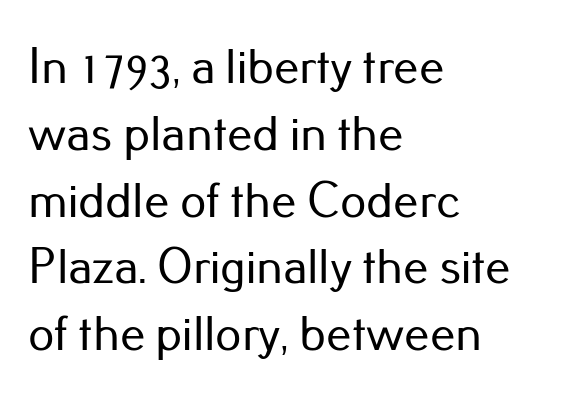
{"serif": "no", "italic": "no", "width": "normal", "stroke_contrast": "low", "x_height": "small", "monospaced": "no", "underline": "no", "align": "left", "line_spacing": "normal", "line_spacing_ratio": 1.31, "letter_spacing": "normal", "letter_spacing_em": 0.0, "glyph_px": 51}
